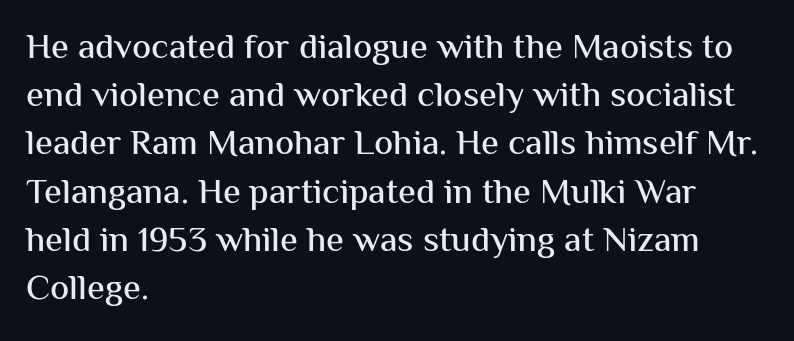
{"serif": "no", "italic": "no", "width": "normal", "stroke_contrast": "medium", "x_height": "medium", "monospaced": "no", "underline": "no", "align": "left", "line_spacing": "normal", "line_spacing_ratio": 1.34, "letter_spacing": "normal", "letter_spacing_em": 0.0, "glyph_px": 36}
